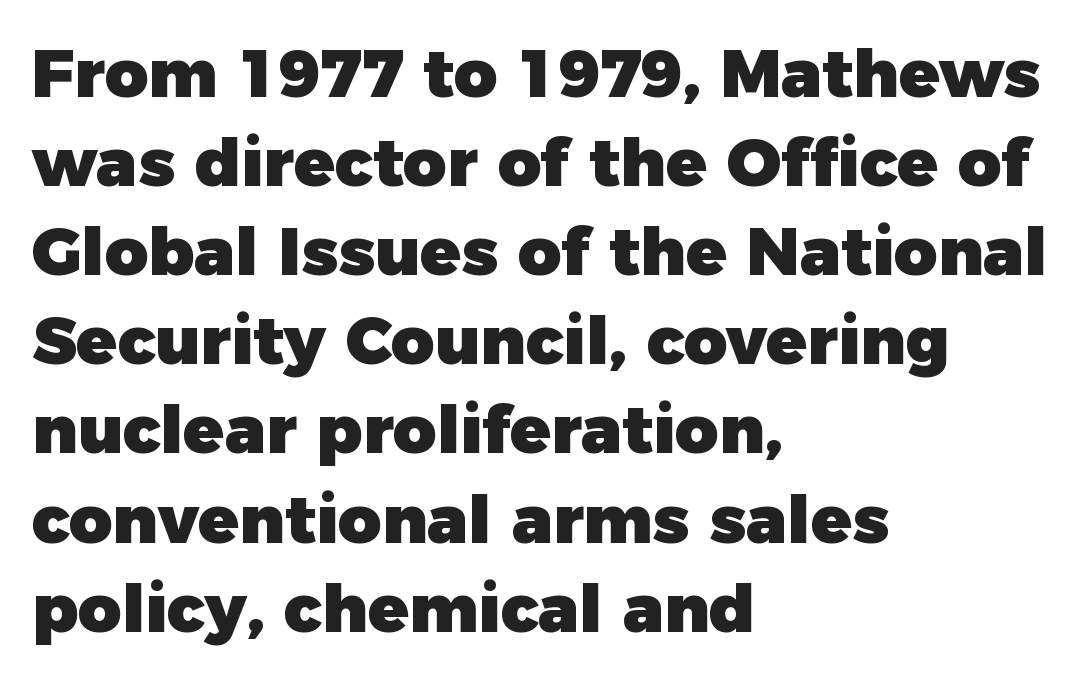
The image shows 67 px heavy sans-serif type, upright; set left-aligned, normal line spacing (1.33x), normal letter spacing, not underlined; low stroke contrast and a medium x-height.
